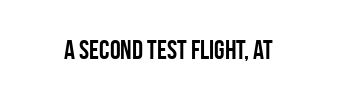
{"italic": "no", "bold": "yes", "underline": "no", "letter_spacing": "normal", "letter_spacing_em": 0.0, "glyph_px": 27}
